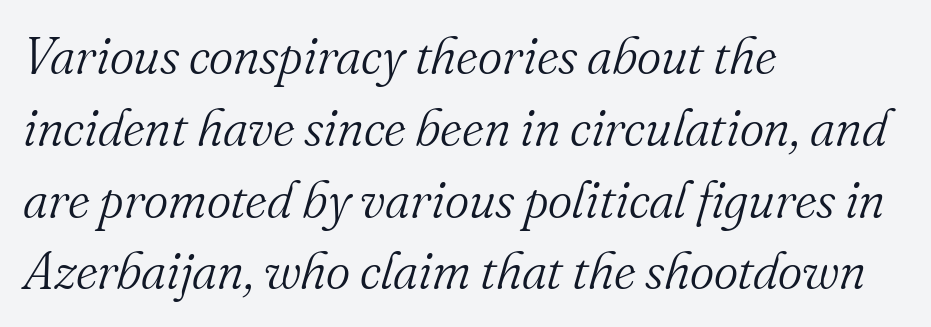
{"serif": "yes", "italic": "yes", "lean": "right", "slant_degrees": 16, "bold": "no", "weight": "light", "width": "normal", "stroke_contrast": "medium", "x_height": "small", "monospaced": "no", "underline": "no", "align": "left", "line_spacing": "normal", "line_spacing_ratio": 1.38, "letter_spacing": "normal", "letter_spacing_em": 0.0, "glyph_px": 52}
